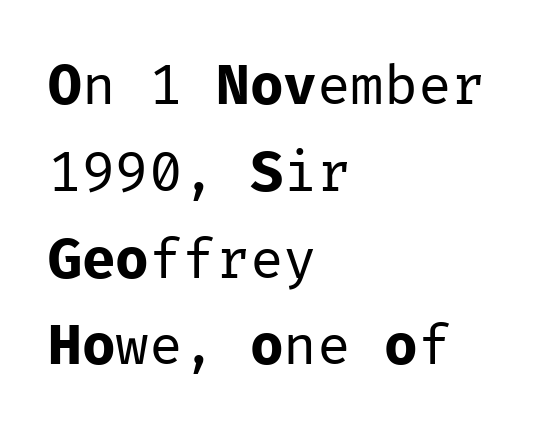
Q: Is the text bold? A: No.
Q: Is the text italic (slanted)? A: No, it is upright.
Q: Is the typeface a serif or a sans-serif typeface? A: Sans-serif.
Q: Is the text underlined? A: No.
Q: How is the paragraph aligned? A: Left-aligned.
Q: Is the spacing between letters normal or unusually wide? A: Normal.
Q: Is the spacing between lines tight, normal or loose? A: Normal.
Q: Width (condensed, normal, or wide)? A: Normal.
Q: Stroke contrast? A: Low.
Q: x-height? A: Medium.
Q: Monospaced? A: Yes.
